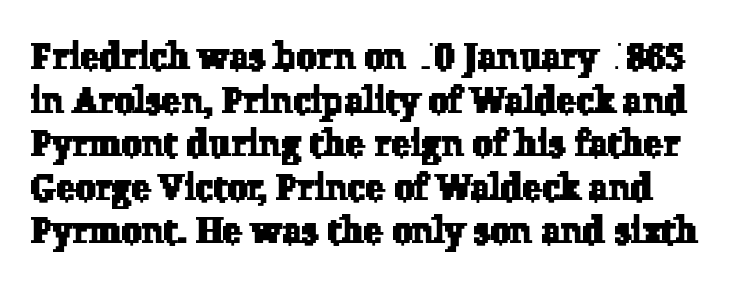
Q: Is the typeface a serif or a sans-serif typeface? A: Serif.
Q: Is the text underlined? A: No.
Q: Is the spacing between letters normal or unusually wide? A: Normal.
Q: Width (condensed, normal, or wide)? A: Normal.
Q: Stroke contrast? A: Low.
Q: x-height? A: Medium.
Q: Monospaced? A: No.
